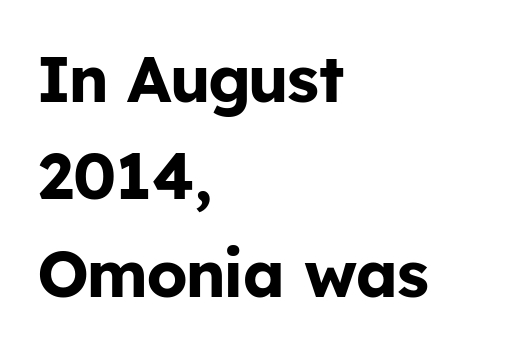
Q: Is the text bold? A: Yes.
Q: Is the text italic (slanted)? A: No, it is upright.
Q: Is the typeface a serif or a sans-serif typeface? A: Sans-serif.
Q: Is the text underlined? A: No.
Q: How is the paragraph aligned? A: Left-aligned.
Q: Is the spacing between letters normal or unusually wide? A: Normal.
Q: Is the spacing between lines tight, normal or loose? A: Normal.
Q: Width (condensed, normal, or wide)? A: Normal.
Q: Stroke contrast? A: Low.
Q: x-height? A: Medium.
Q: Monospaced? A: No.
